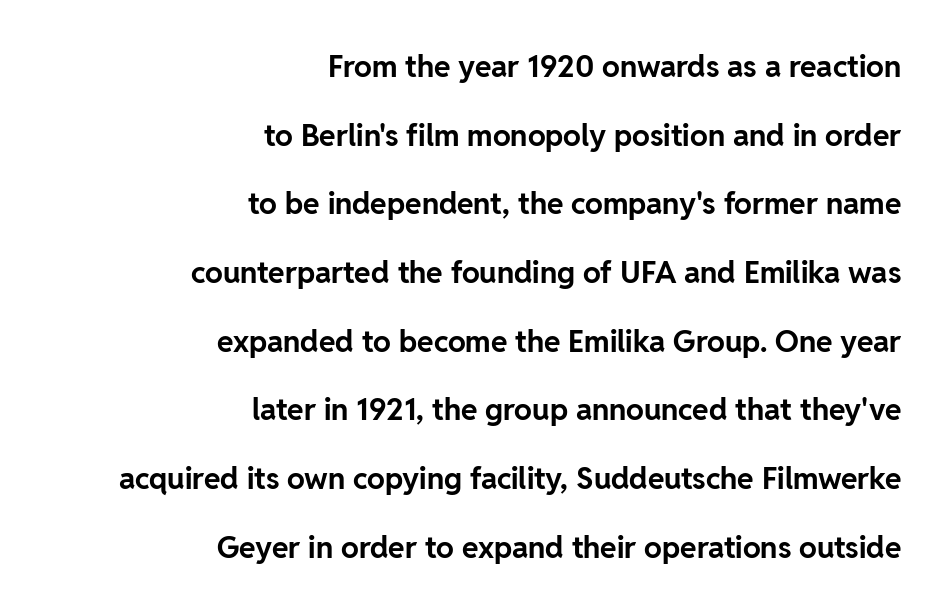
{"serif": "no", "italic": "no", "bold": "yes", "weight": "bold", "width": "normal", "stroke_contrast": "low", "x_height": "medium", "monospaced": "no", "underline": "no", "align": "right", "line_spacing": "loose", "line_spacing_ratio": 2.29, "letter_spacing": "normal", "letter_spacing_em": 0.0, "glyph_px": 30}
